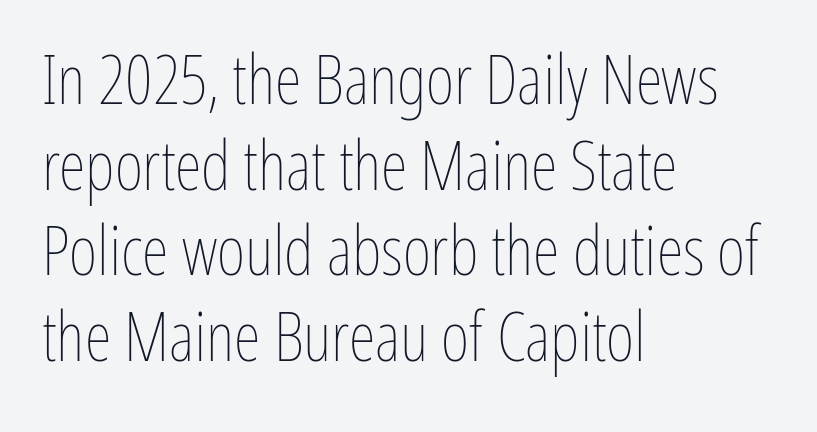
Caption: face not bold, strokes unweighted. These lines keep a tight, regular rhythm from letter to letter. Each letter keeps its own natural width here, so spacing adapts to shape. Typeset ragged right — the left edge is the straight one. The gap between lines stays unmarked.
